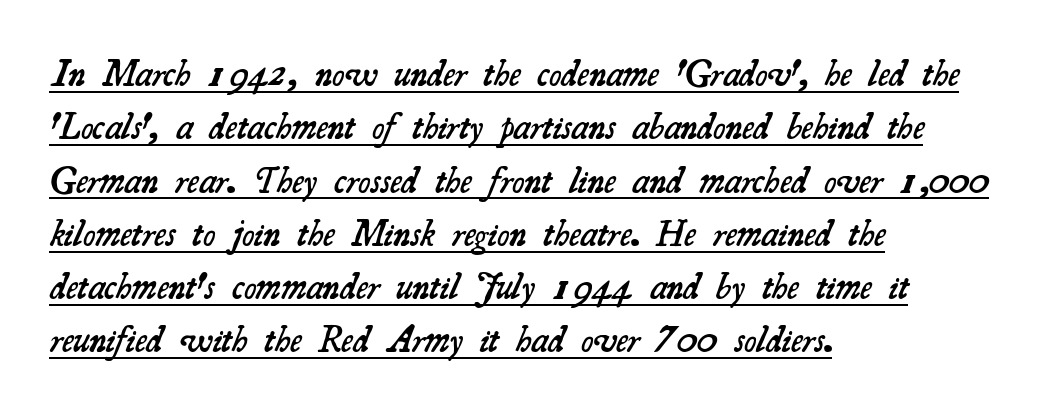
{"serif": "yes", "bold": "semi", "weight": "semibold", "width": "normal", "stroke_contrast": "medium", "x_height": "small", "monospaced": "no", "underline": "yes", "align": "left", "line_spacing": "normal", "line_spacing_ratio": 1.44, "letter_spacing": "normal", "letter_spacing_em": 0.0, "glyph_px": 37}
